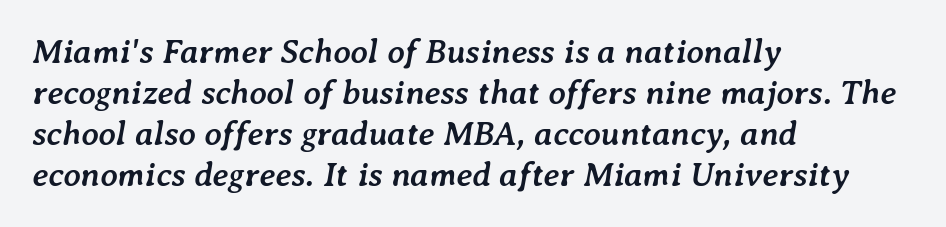
{"italic": "yes", "lean": "right", "slant_degrees": 7, "bold": "yes", "weight": "semibold", "width": "normal", "stroke_contrast": "low", "x_height": "medium", "monospaced": "no", "underline": "no", "align": "left", "line_spacing_ratio": 1.21, "letter_spacing": "normal", "letter_spacing_em": 0.0, "glyph_px": 34}
